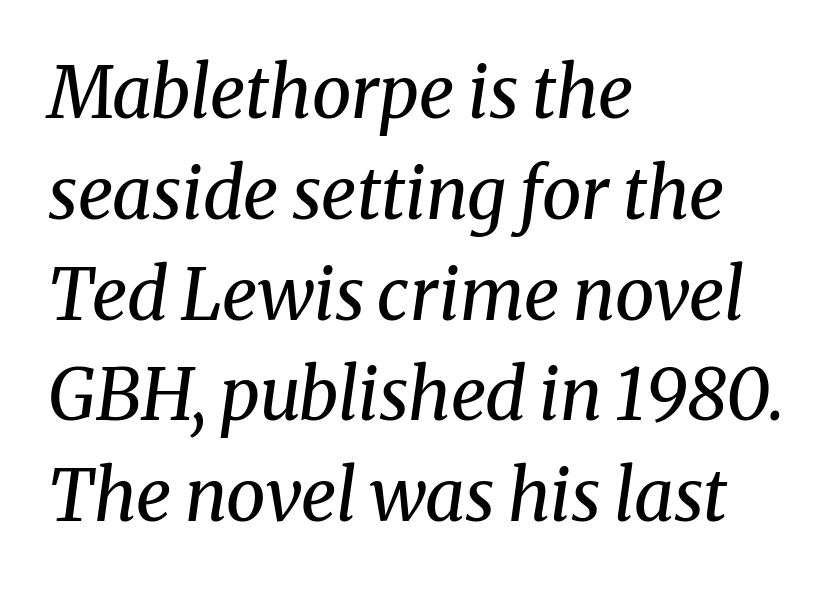
The image shows 71 px regular-weight serif type, italic (leaning right); set left-aligned, normal line spacing (1.42x), normal letter spacing, not underlined; medium stroke contrast and a medium x-height.
